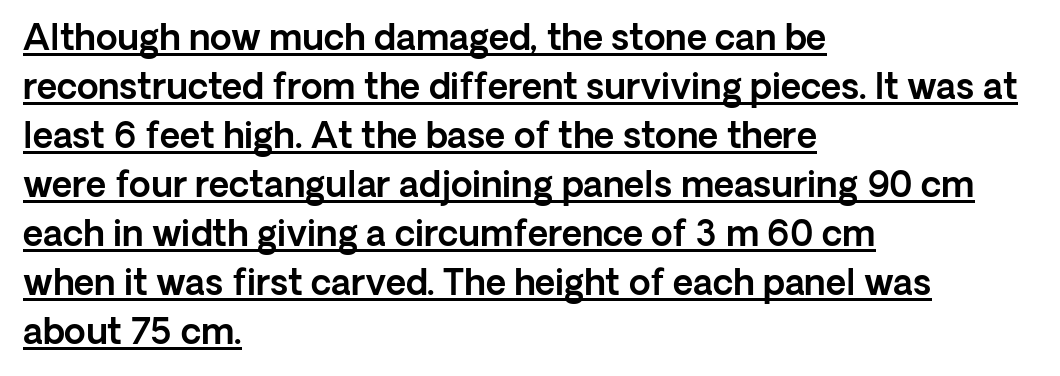
The image shows 35 px sans-serif type, upright; set left-aligned, normal line spacing (1.4x), normal letter spacing, underlined; a medium x-height.
